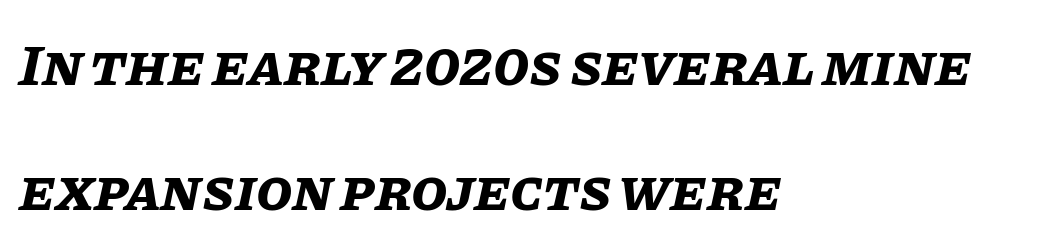
Q: Is the text bold? A: Yes.
Q: Is the text italic (slanted)? A: Yes, it leans right by about 11 degrees.
Q: Is the text underlined? A: No.
Q: How is the paragraph aligned? A: Left-aligned.
Q: Is the spacing between letters normal or unusually wide? A: Normal.
Q: Is the spacing between lines tight, normal or loose? A: Loose.
Q: Width (condensed, normal, or wide)? A: Normal.
Q: Stroke contrast? A: Low.
Q: x-height? A: Large.
Q: Monospaced? A: No.
